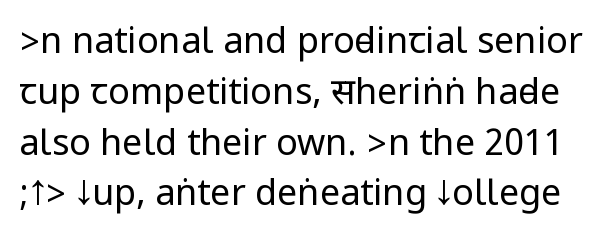
Q: Is the text bold? A: No.
Q: Is the text italic (slanted)? A: No, it is upright.
Q: Is the typeface a serif or a sans-serif typeface? A: Sans-serif.
Q: Is the text underlined? A: No.
Q: Is the spacing between letters normal or unusually wide? A: Normal.
Q: Is the spacing between lines tight, normal or loose? A: Normal.
Q: Width (condensed, normal, or wide)? A: Condensed.
Q: Stroke contrast? A: Low.
